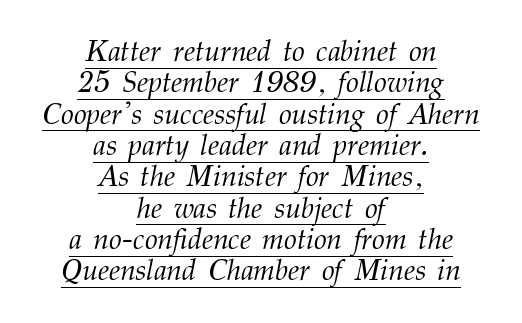
Q: Is the text bold? A: No.
Q: Is the text italic (slanted)? A: Yes, it leans right by about 12 degrees.
Q: Is the typeface a serif or a sans-serif typeface? A: Serif.
Q: Is the text underlined? A: Yes.
Q: How is the paragraph aligned? A: Centered.
Q: Is the spacing between letters normal or unusually wide? A: Normal.
Q: Is the spacing between lines tight, normal or loose? A: Tight.
Q: Width (condensed, normal, or wide)? A: Normal.
Q: Stroke contrast? A: Medium.
Q: x-height? A: Medium.
Q: Monospaced? A: No.
